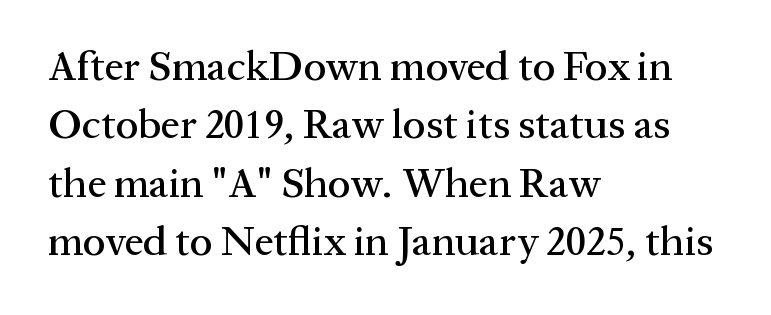
Q: Is the text italic (slanted)? A: No, it is upright.
Q: Is the typeface a serif or a sans-serif typeface? A: Serif.
Q: Is the text underlined? A: No.
Q: How is the paragraph aligned? A: Left-aligned.
Q: Is the spacing between letters normal or unusually wide? A: Normal.
Q: Is the spacing between lines tight, normal or loose? A: Normal.
Q: Width (condensed, normal, or wide)? A: Normal.
Q: Stroke contrast? A: Medium.
Q: x-height? A: Medium.
Q: Monospaced? A: No.
